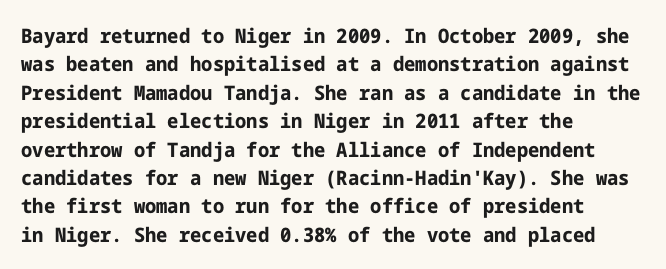
Has an underline been added? It has not. Here the glyphs are tracked normally, forming tight word shapes. Compared with typical paragraphs, the rows here are spaced about the same. The characters look thick and weighty, a clear bold.
